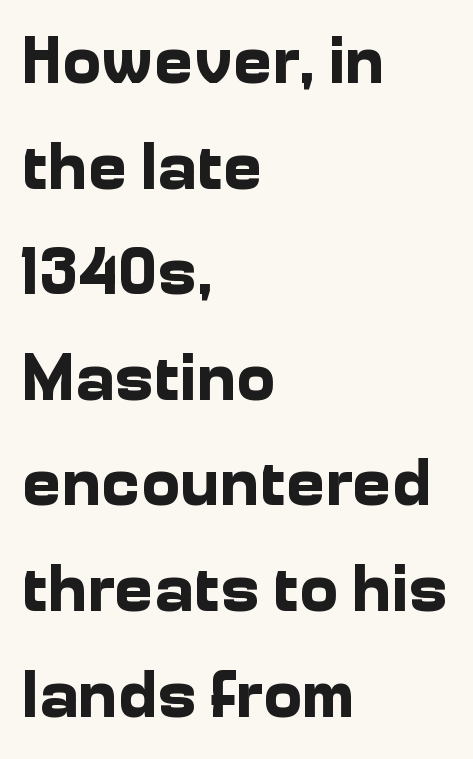
Q: Is the text bold? A: Yes.
Q: Is the text italic (slanted)? A: No, it is upright.
Q: Is the typeface a serif or a sans-serif typeface? A: Sans-serif.
Q: Is the text underlined? A: No.
Q: How is the paragraph aligned? A: Left-aligned.
Q: Is the spacing between letters normal or unusually wide? A: Normal.
Q: Is the spacing between lines tight, normal or loose? A: Normal.
Q: Width (condensed, normal, or wide)? A: Normal.
Q: Stroke contrast? A: Low.
Q: x-height? A: Medium.
Q: Monospaced? A: No.
